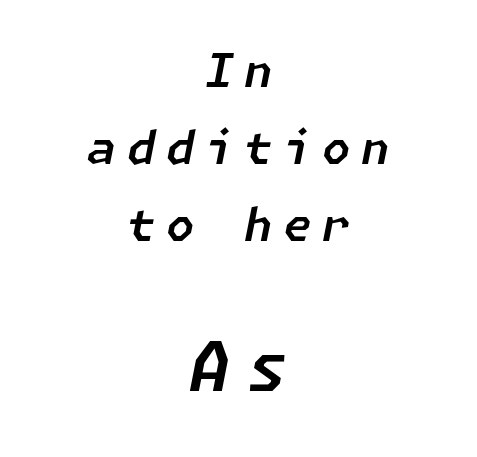
Q: Is the text italic (slanted)? A: Yes, it leans right by about 11 degrees.
Q: Is the text underlined? A: No.
Q: How is the paragraph aligned? A: Centered.
Q: Is the spacing between letters normal or unusually wide? A: Unusually wide.
Q: Is the spacing between lines tight, normal or loose? A: Normal.
Q: Which block of text is set in a larger size, the first (top) or the second (bottom)? A: The second (bottom) one.
Q: Width (condensed, normal, or wide)? A: Normal.
Q: Stroke contrast? A: Low.
Q: x-height? A: Medium.
